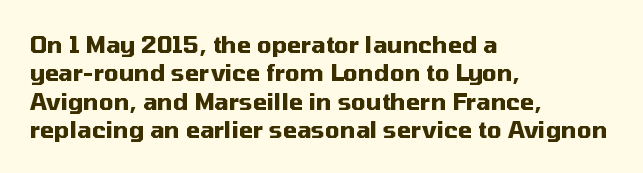
The image shows 23 px bold type, upright; set left-aligned, line spacing 1.23x, normal letter spacing, not underlined.
